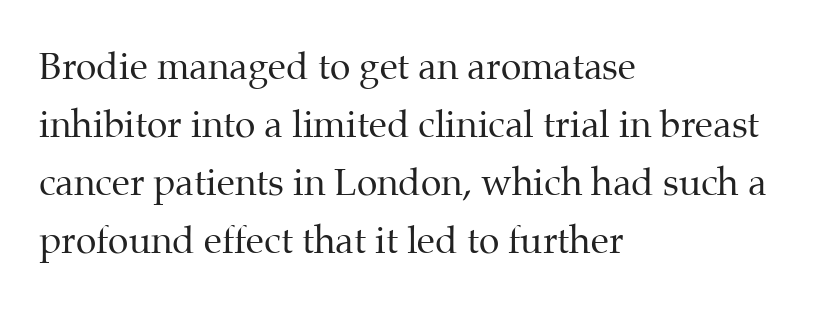
The image shows 37 px regular-weight serif type, upright; set left-aligned, normal line spacing (1.57x), normal letter spacing, not underlined; medium stroke contrast and a medium x-height.
